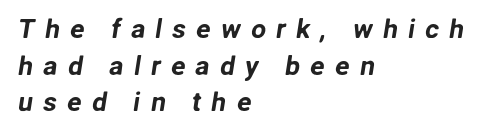
{"underline": "no", "align": "left", "line_spacing": "normal", "line_spacing_ratio": 1.36, "letter_spacing": "wide", "letter_spacing_em": 0.37, "glyph_px": 27}
